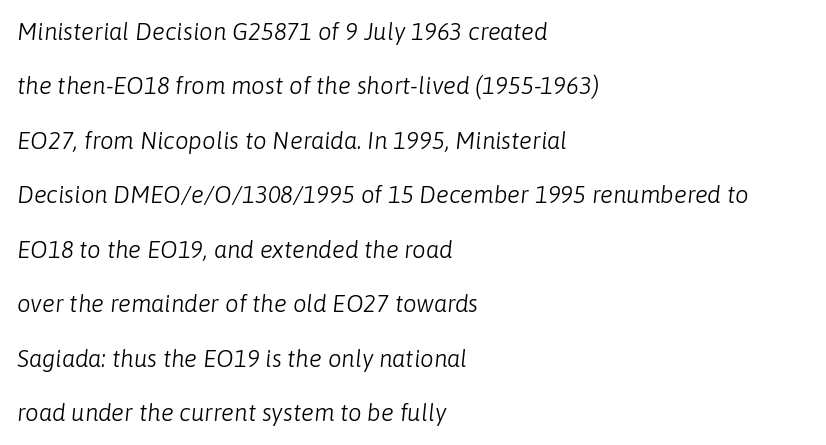
A student would call this left alignment; a typographer would say flush left, rag right. Letters have the restrained weight of plain body copy at most. Tall strokes in this sample are angled rather than plumb. The block of text is sparse from top to bottom, with ample space between rows.
